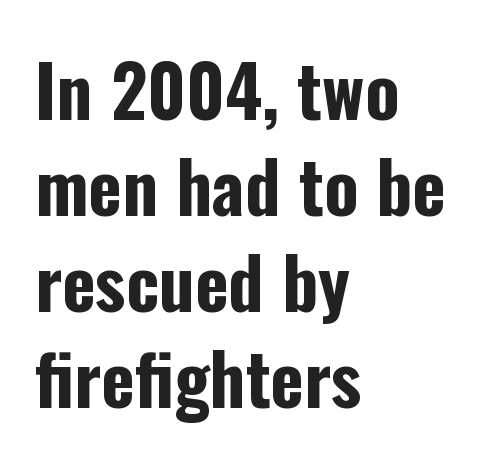
The image shows 71 px bold, condensed sans-serif type, upright; set left-aligned, normal line spacing (1.35x), normal letter spacing, not underlined; low stroke contrast and a medium x-height.
